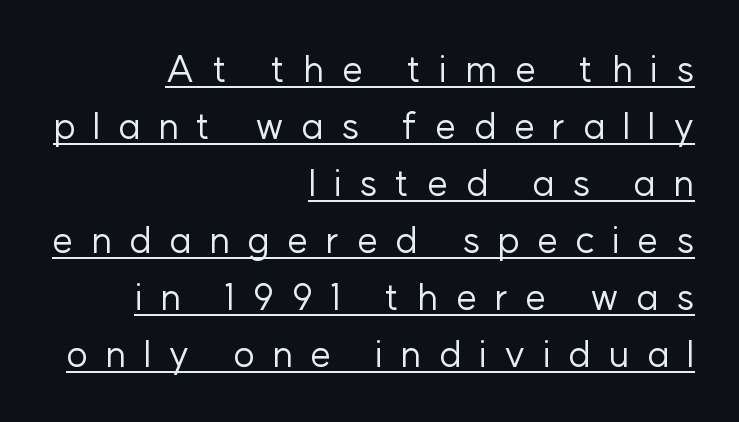
Regular leading. Short and long lines alike share a common ending point at right. The letters stand upright; this is a roman face. Looks like regular typesetting: each glyph gets only the width it needs. No heavy texture on the line: the type isn't bold. The rendering uses the underline text-decoration.
